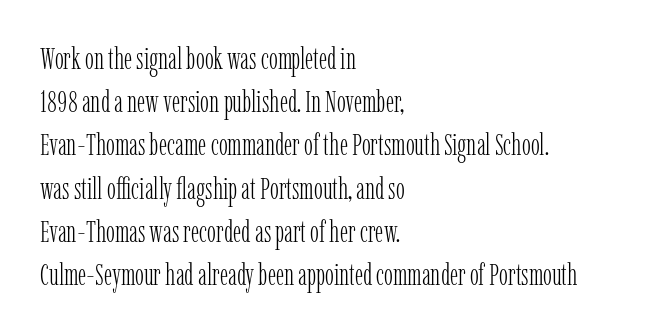
The image shows 30 px light, condensed serif type, upright; set left-aligned, normal line spacing (1.44x), normal letter spacing, not underlined; low stroke contrast and a medium x-height.
